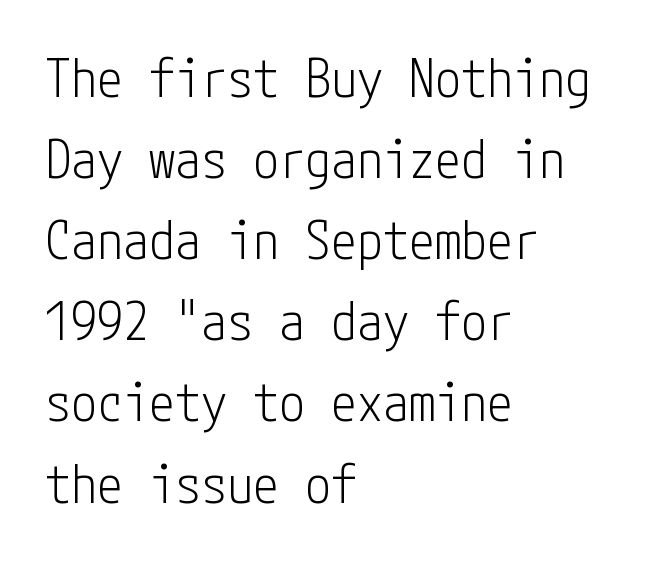
{"serif": "no", "italic": "no", "bold": "no", "weight": "light", "width": "condensed", "stroke_contrast": "low", "x_height": "medium", "underline": "no", "align": "left", "line_spacing": "normal", "line_spacing_ratio": 1.56, "letter_spacing": "normal", "letter_spacing_em": 0.0, "glyph_px": 52}
